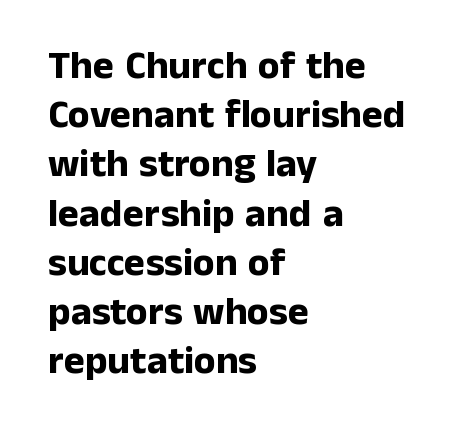
{"serif": "no", "italic": "no", "bold": "yes", "weight": "bold", "width": "normal", "stroke_contrast": "low", "x_height": "medium", "monospaced": "no", "underline": "no", "align": "left", "line_spacing_ratio": 1.23, "letter_spacing": "normal", "letter_spacing_em": 0.0, "glyph_px": 40}
